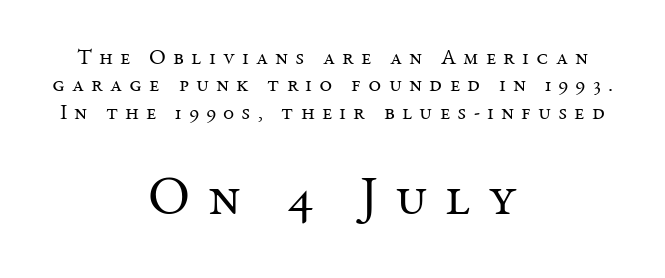
{"serif": "yes", "italic": "no", "bold": "no", "weight": "regular", "width": "normal", "stroke_contrast": "medium", "x_height": "medium", "monospaced": "no", "underline": "no", "align": "center", "line_spacing_ratio": 1.24, "letter_spacing": "wide", "letter_spacing_em": 0.32, "larger_block": "second", "size_ratio": 2.5, "glyph_px": 55}
